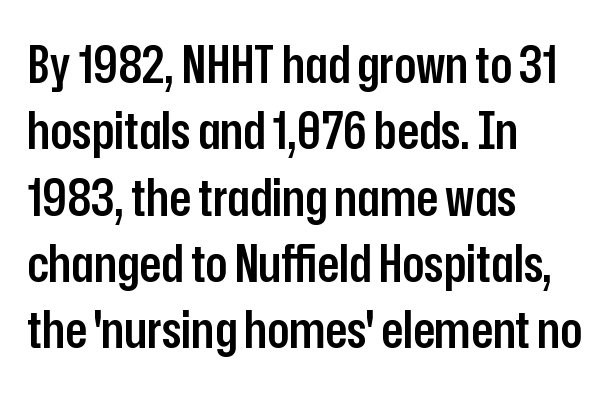
Q: Is the text bold? A: Semi-bold.
Q: Is the text italic (slanted)? A: No, it is upright.
Q: Is the typeface a serif or a sans-serif typeface? A: Sans-serif.
Q: Is the text underlined? A: No.
Q: How is the paragraph aligned? A: Left-aligned.
Q: Is the spacing between letters normal or unusually wide? A: Normal.
Q: Is the spacing between lines tight, normal or loose? A: Normal.
Q: Width (condensed, normal, or wide)? A: Condensed.
Q: Stroke contrast? A: Low.
Q: x-height? A: Medium.
Q: Monospaced? A: No.
